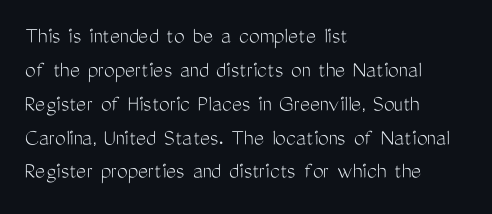
{"italic": "no", "bold": "no", "underline": "no", "align": "left", "line_spacing": "normal", "line_spacing_ratio": 1.41, "letter_spacing": "normal", "letter_spacing_em": 0.0, "glyph_px": 24}
